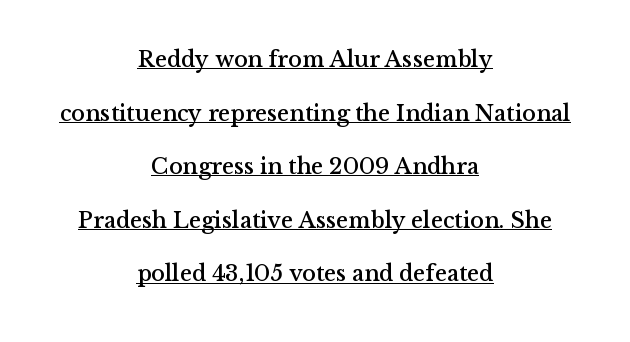
{"italic": "no", "underline": "yes", "align": "center", "line_spacing": "loose", "line_spacing_ratio": 2.33, "letter_spacing": "normal", "letter_spacing_em": 0.0, "glyph_px": 23}
